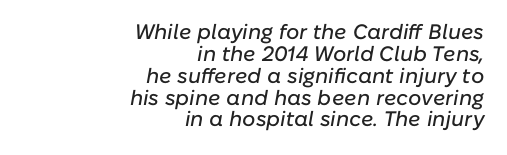
Q: Is the text italic (slanted)? A: Yes, it leans right by about 10 degrees.
Q: Is the text underlined? A: No.
Q: How is the paragraph aligned? A: Right-aligned.
Q: Is the spacing between letters normal or unusually wide? A: Normal.
Q: Is the spacing between lines tight, normal or loose? A: Tight.
